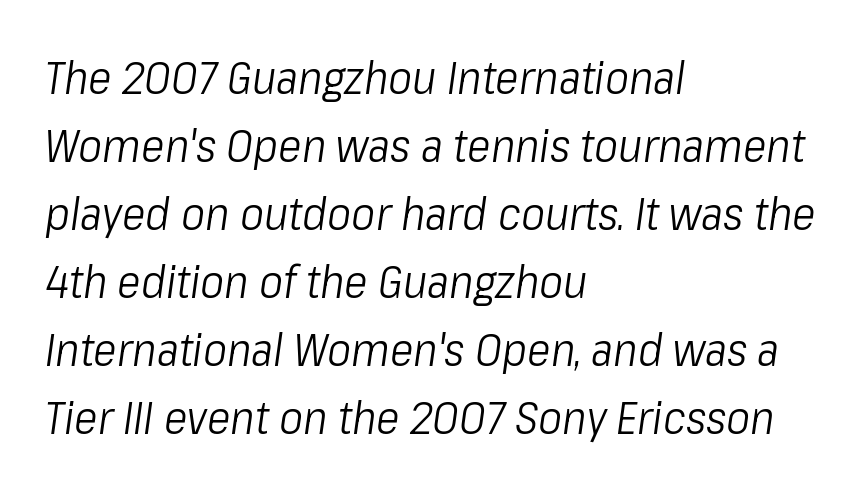
Q: Is the text bold? A: No.
Q: Is the text italic (slanted)? A: Yes, it leans right by about 8 degrees.
Q: Is the text underlined? A: No.
Q: How is the paragraph aligned? A: Left-aligned.
Q: Is the spacing between letters normal or unusually wide? A: Normal.
Q: Is the spacing between lines tight, normal or loose? A: Normal.
Q: Width (condensed, normal, or wide)? A: Condensed.
Q: Stroke contrast? A: Low.
Q: x-height? A: Medium.
Q: Monospaced? A: No.
